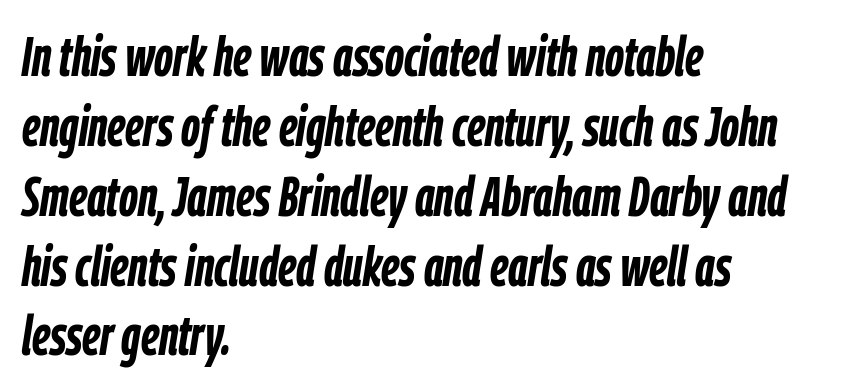
The image shows 55 px semibold, condensed type, italic (leaning right); set left-aligned, normal line spacing (1.27x), normal letter spacing, not underlined; low stroke contrast and a medium x-height.
